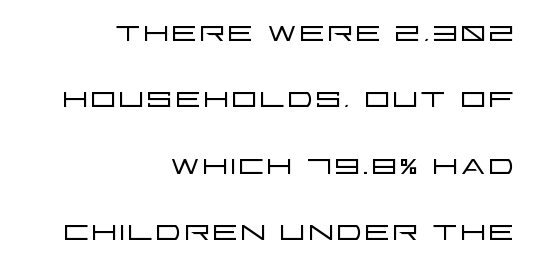
The type sits square on the baseline with zero lean. Tracking value appears to be zero — textbook default spacing. Notice how descenders clear the ascenders below comfortably — that's standard leading. The characters display no serif detailing; their extremities are plain.
